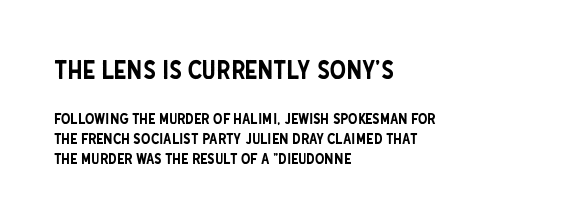
{"italic": "no", "underline": "no", "align": "left", "line_spacing": "normal", "line_spacing_ratio": 1.33, "letter_spacing": "normal", "letter_spacing_em": 0.0, "larger_block": "first", "size_ratio": 1.73, "glyph_px": 26}
